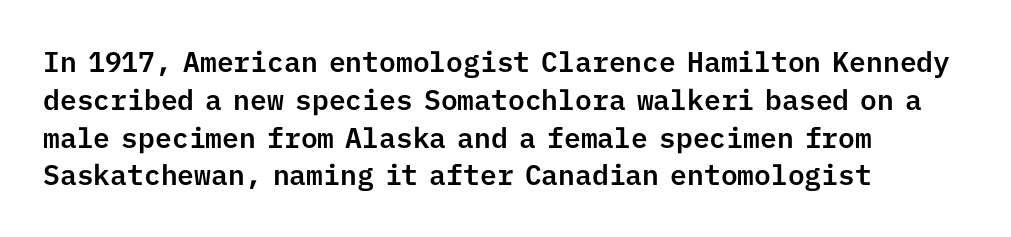
The image shows 28 px sans-serif type, upright, monospaced; set left-aligned, normal line spacing (1.35x), normal letter spacing, not underlined; low stroke contrast and a medium x-height.
